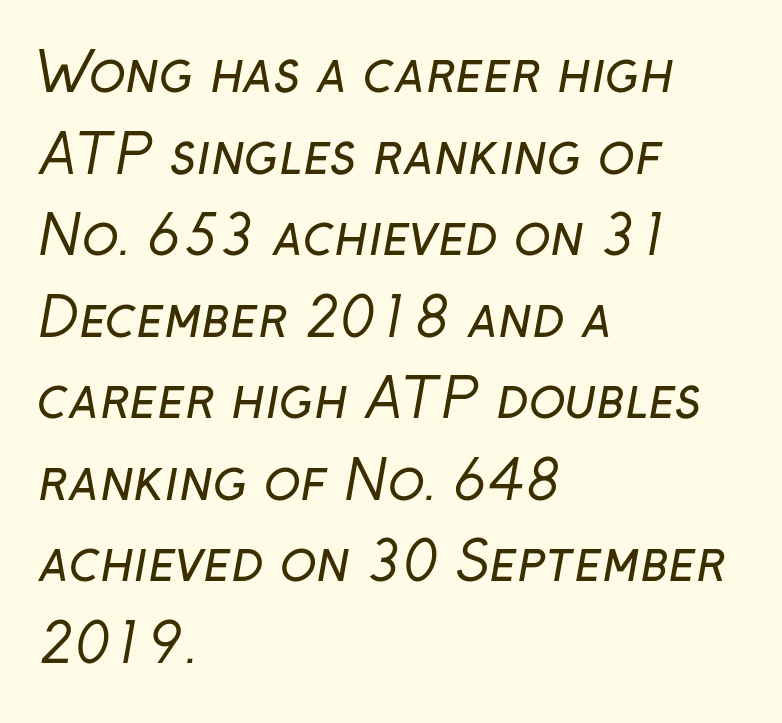
{"serif": "no", "bold": "no", "weight": "regular", "width": "normal", "stroke_contrast": "low", "x_height": "medium", "monospaced": "no", "underline": "no", "align": "left", "line_spacing": "normal", "line_spacing_ratio": 1.51, "letter_spacing": "normal", "letter_spacing_em": 0.0, "glyph_px": 54}
